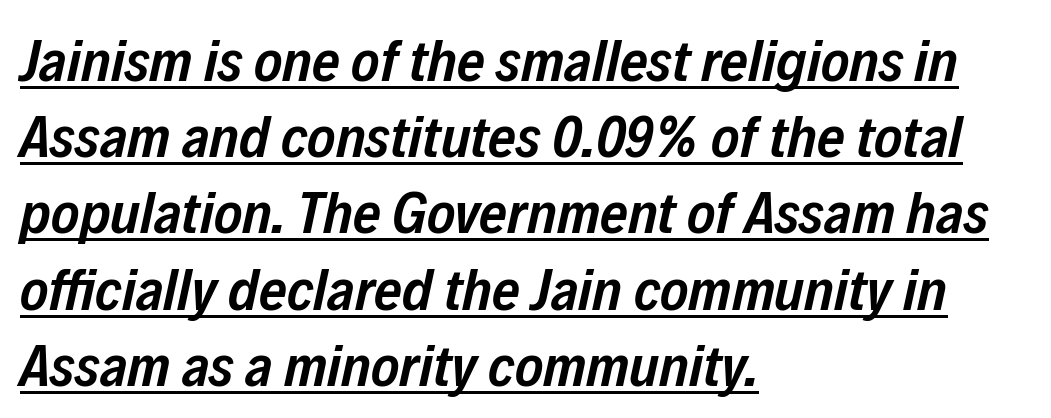
Q: Is the text bold? A: Semi-bold.
Q: Is the text italic (slanted)? A: Yes, it leans right by about 12 degrees.
Q: Is the text underlined? A: Yes.
Q: How is the paragraph aligned? A: Left-aligned.
Q: Is the spacing between letters normal or unusually wide? A: Normal.
Q: Is the spacing between lines tight, normal or loose? A: Normal.
Q: Width (condensed, normal, or wide)? A: Condensed.
Q: Stroke contrast? A: Low.
Q: x-height? A: Medium.
Q: Monospaced? A: No.
